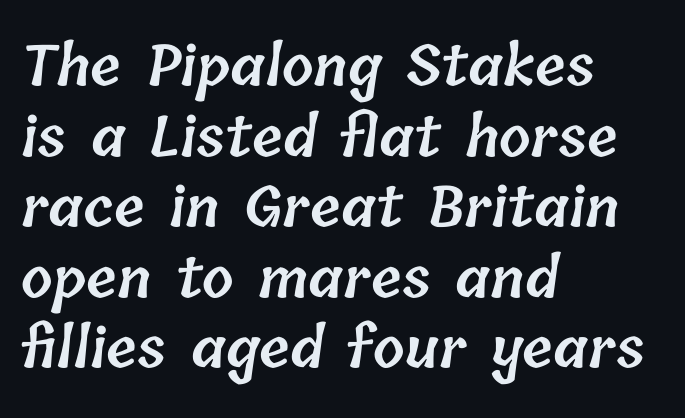
{"bold": "semi", "weight": "semibold", "width": "normal", "stroke_contrast": "low", "x_height": "medium", "monospaced": "no", "underline": "no", "align": "left", "line_spacing": "normal", "line_spacing_ratio": 1.26, "letter_spacing": "normal", "letter_spacing_em": 0.0, "glyph_px": 56}
